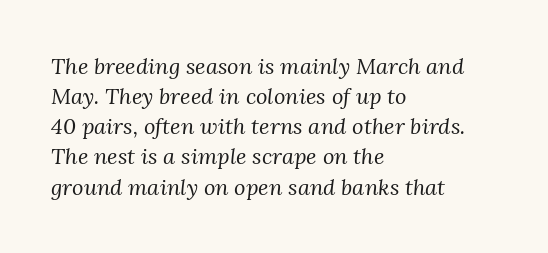
The image shows 22 px text type, italic (leaning right); set left-aligned, normal line spacing (1.37x), normal letter spacing, not underlined.
